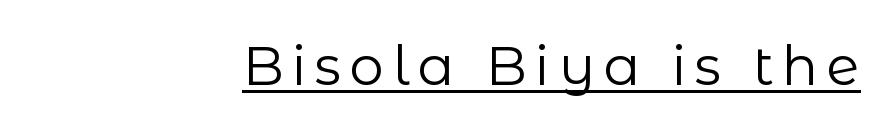
The image shows 54 px regular-weight sans-serif type, upright; set right-aligned, underlined; low stroke contrast and a medium x-height.
